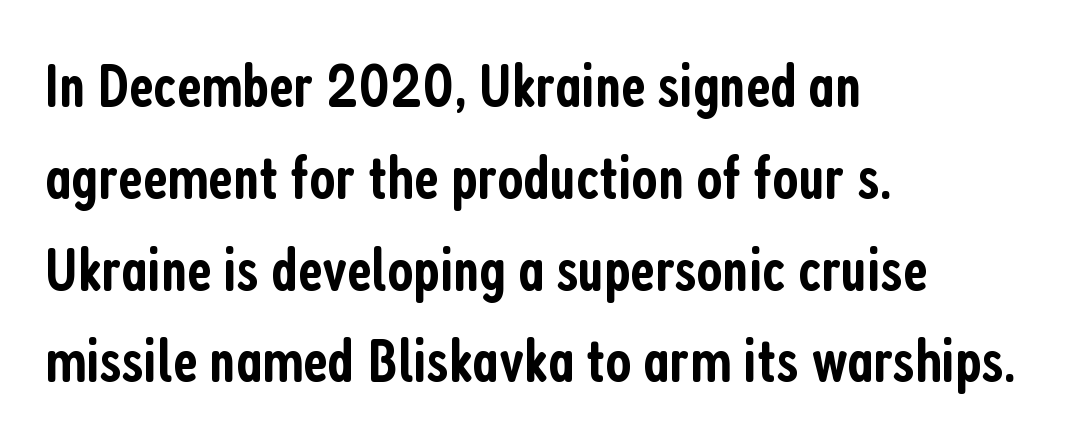
The image shows 62 px semibold, condensed sans-serif type, upright; set left-aligned, normal line spacing (1.48x), normal letter spacing, not underlined; low stroke contrast and a medium x-height.
